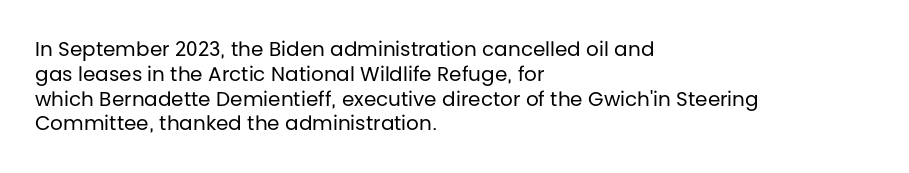
Q: Is the text bold? A: No.
Q: Is the text italic (slanted)? A: No, it is upright.
Q: Is the text underlined? A: No.
Q: How is the paragraph aligned? A: Left-aligned.
Q: Is the spacing between letters normal or unusually wide? A: Normal.
